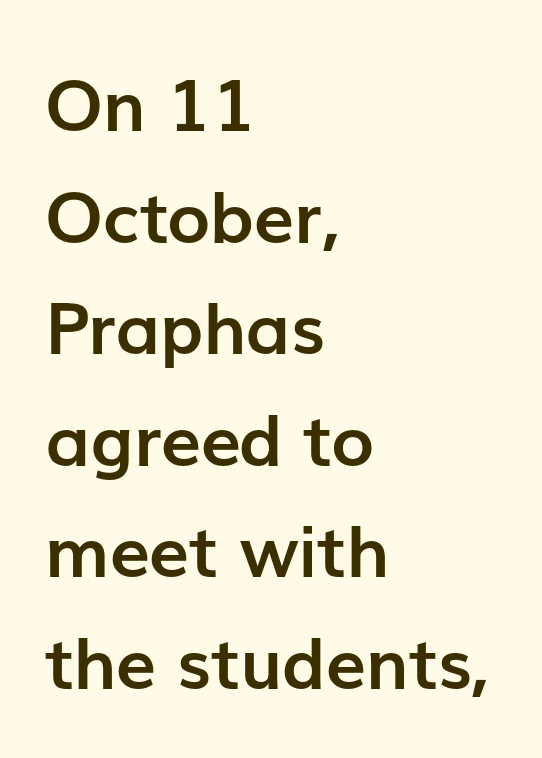
Q: Is the text bold? A: Yes.
Q: Is the text italic (slanted)? A: No, it is upright.
Q: Is the typeface a serif or a sans-serif typeface? A: Sans-serif.
Q: Is the text underlined? A: No.
Q: How is the paragraph aligned? A: Left-aligned.
Q: Is the spacing between letters normal or unusually wide? A: Normal.
Q: Is the spacing between lines tight, normal or loose? A: Normal.
Q: Width (condensed, normal, or wide)? A: Normal.
Q: Stroke contrast? A: Low.
Q: x-height? A: Medium.
Q: Monospaced? A: No.
